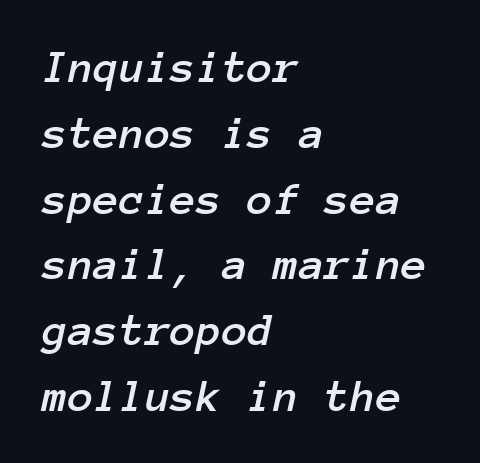
{"italic": "yes", "lean": "right", "slant_degrees": 12, "width": "normal", "stroke_contrast": "low", "x_height": "medium", "monospaced": "yes", "underline": "no", "align": "left", "line_spacing": "normal", "line_spacing_ratio": 1.4, "letter_spacing": "normal", "letter_spacing_em": 0.0, "glyph_px": 47}
